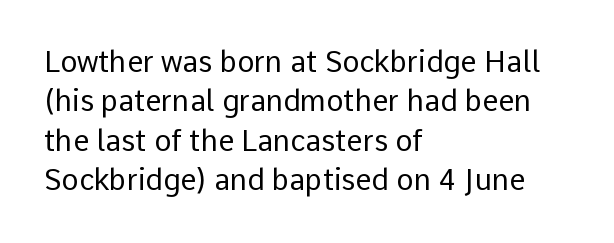
Q: Is the text bold? A: No.
Q: Is the text italic (slanted)? A: No, it is upright.
Q: Is the typeface a serif or a sans-serif typeface? A: Sans-serif.
Q: Is the text underlined? A: No.
Q: How is the paragraph aligned? A: Left-aligned.
Q: Is the spacing between letters normal or unusually wide? A: Normal.
Q: Is the spacing between lines tight, normal or loose? A: Normal.
Q: Width (condensed, normal, or wide)? A: Normal.
Q: Stroke contrast? A: Low.
Q: x-height? A: Medium.
Q: Monospaced? A: No.
